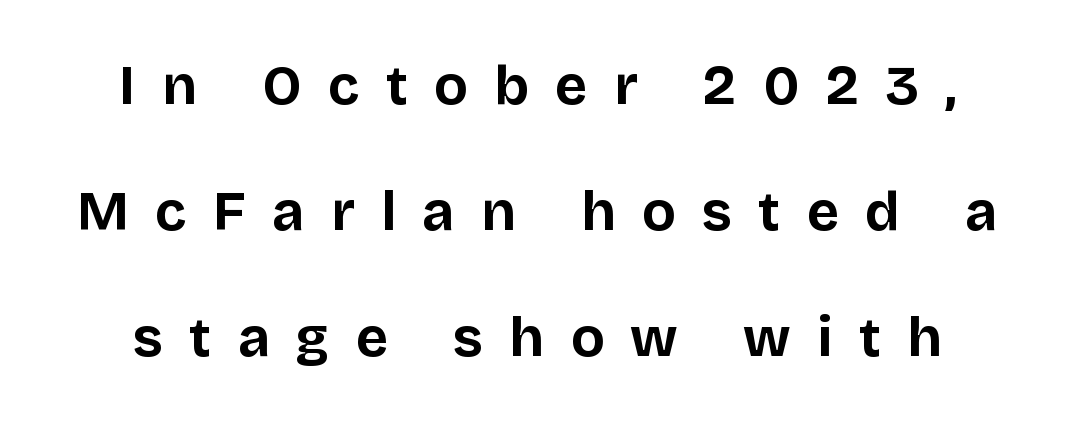
The image shows 55 px bold sans-serif type, upright; set loose line spacing (2.29x), unusually wide letter spacing (+0.48 em), not underlined; low stroke contrast and a large x-height.
